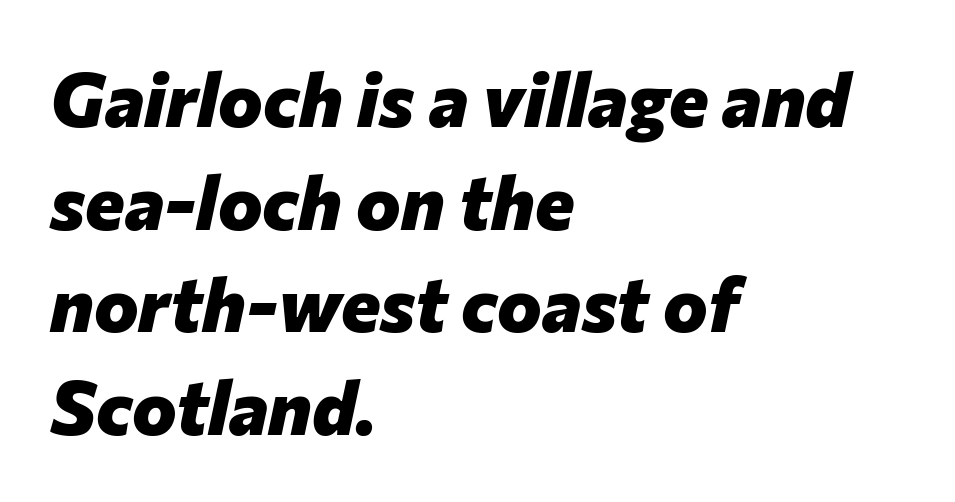
{"italic": "yes", "lean": "right", "slant_degrees": 12, "bold": "yes", "weight": "heavy", "width": "normal", "stroke_contrast": "low", "x_height": "medium", "monospaced": "no", "underline": "no", "align": "left", "line_spacing": "normal", "line_spacing_ratio": 1.37, "letter_spacing": "normal", "letter_spacing_em": 0.0, "glyph_px": 75}
